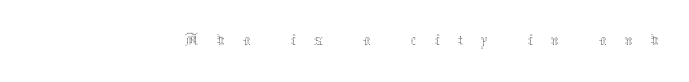
Does the lettering tilt? It doesn't — this is upright. Character widths vary here, with narrow letters taking less room than wide ones. The weight would be labelled regular, book, light, or lighter still. Words appear elongated and porous because spacing is wide.
